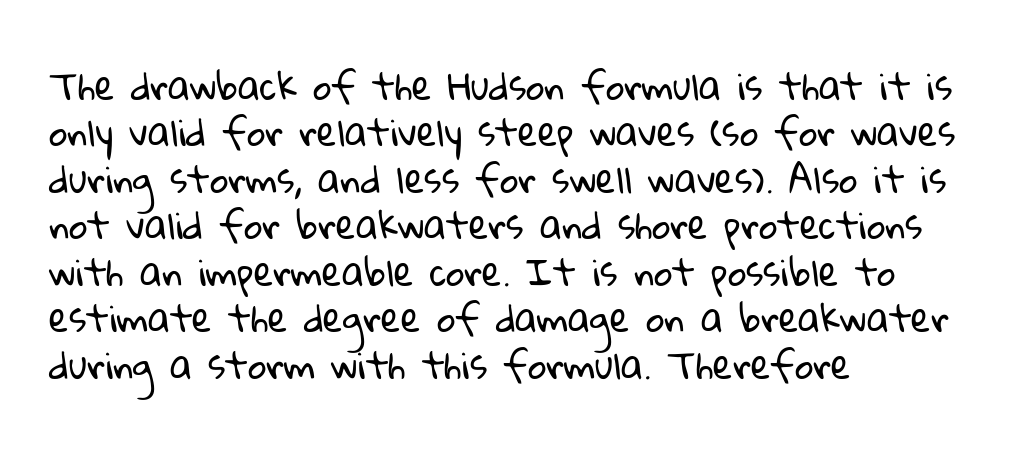
Q: Is the text bold? A: No.
Q: Is the typeface a serif or a sans-serif typeface? A: Sans-serif.
Q: Is the text underlined? A: No.
Q: How is the paragraph aligned? A: Left-aligned.
Q: Is the spacing between letters normal or unusually wide? A: Normal.
Q: Is the spacing between lines tight, normal or loose? A: Normal.
Q: Width (condensed, normal, or wide)? A: Normal.
Q: Stroke contrast? A: Low.
Q: x-height? A: Medium.
Q: Monospaced? A: No.
